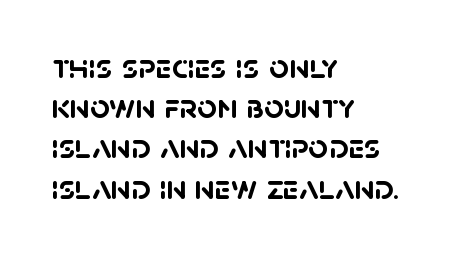
Q: Is the text bold? A: Yes.
Q: Is the typeface a serif or a sans-serif typeface? A: Sans-serif.
Q: Is the text underlined? A: No.
Q: How is the paragraph aligned? A: Left-aligned.
Q: Is the spacing between letters normal or unusually wide? A: Normal.
Q: Is the spacing between lines tight, normal or loose? A: Tight.
Q: Width (condensed, normal, or wide)? A: Normal.
Q: Stroke contrast? A: Low.
Q: x-height? A: Large.
Q: Monospaced? A: No.
